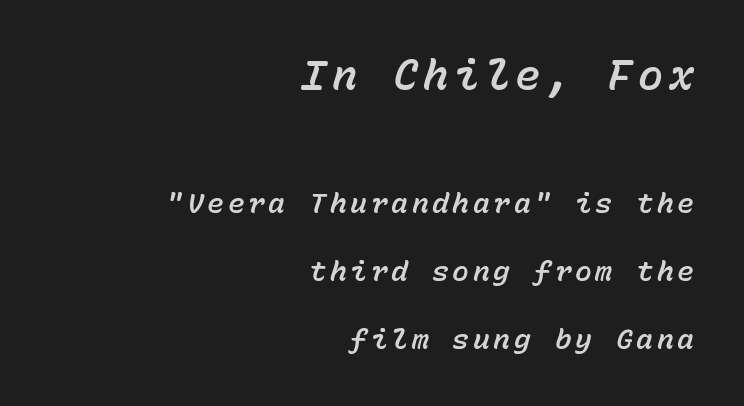
Check the space under the baseline: it is left empty. Quick note: interline space is abundant. Fixed-width glyphs throughout — classic coding-font behaviour. Does the copy run flush right? Yes — the right margin is perfectly even. Does the bottom block carry the larger type? No, the top block does. The passage shown leans; its letterforms are oblique.
